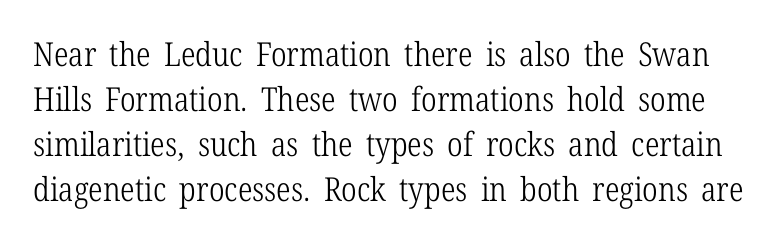
The image shows 33 px light, condensed serif type, upright; set normal line spacing (1.36x), normal letter spacing, not underlined; low stroke contrast and a medium x-height.
